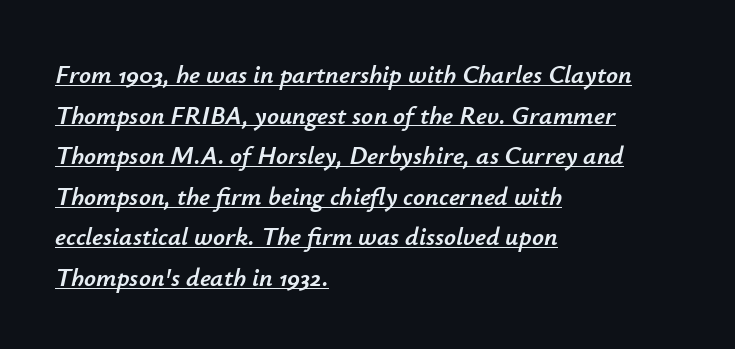
{"italic": "yes", "lean": "right", "slant_degrees": 12, "underline": "yes", "align": "left", "line_spacing": "normal", "line_spacing_ratio": 1.56, "letter_spacing": "normal", "letter_spacing_em": 0.0, "glyph_px": 26}
